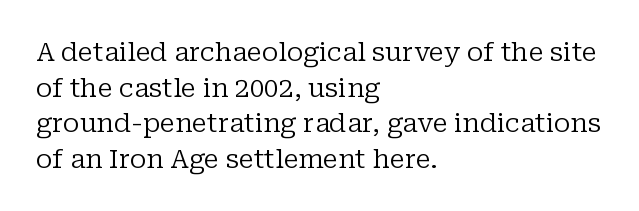
The image shows 26 px text type, upright; set left-aligned, normal line spacing (1.37x), normal letter spacing, not underlined.
